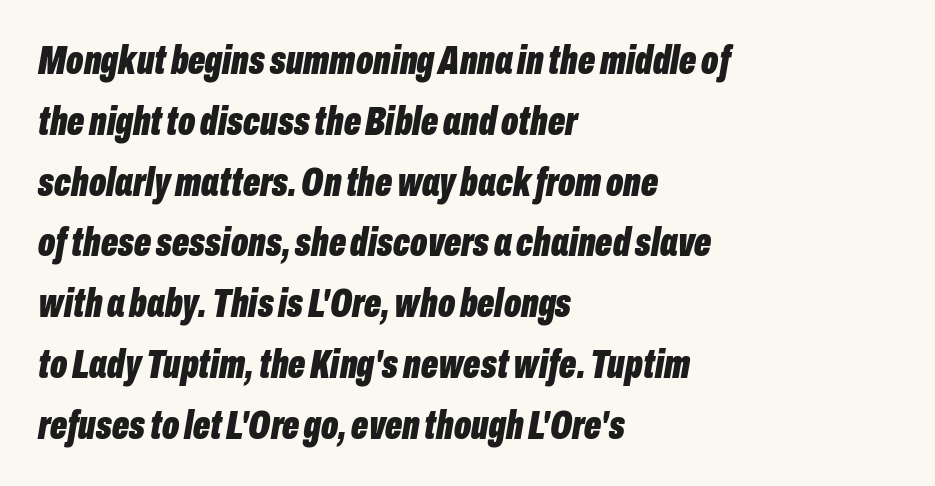
{"italic": "yes", "lean": "right", "slant_degrees": 10, "bold": "yes", "weight": "bold", "width": "condensed", "stroke_contrast": "low", "x_height": "medium", "monospaced": "no", "underline": "no", "align": "left", "line_spacing": "normal", "line_spacing_ratio": 1.52, "letter_spacing": "normal", "letter_spacing_em": 0.0, "glyph_px": 40}
